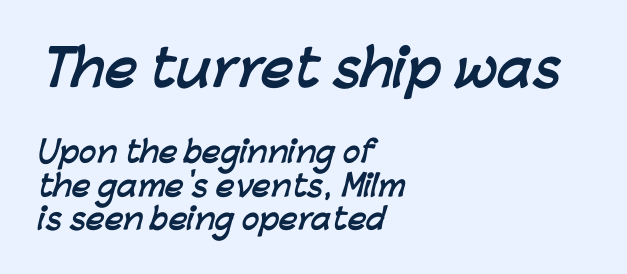
Q: Is the text bold? A: Yes.
Q: Is the typeface a serif or a sans-serif typeface? A: Sans-serif.
Q: Is the text underlined? A: No.
Q: How is the paragraph aligned? A: Left-aligned.
Q: Is the spacing between letters normal or unusually wide? A: Normal.
Q: Is the spacing between lines tight, normal or loose? A: Tight.
Q: Which block of text is set in a larger size, the first (top) or the second (bottom)? A: The first (top) one.
Q: Width (condensed, normal, or wide)? A: Normal.
Q: Stroke contrast? A: Low.
Q: x-height? A: Medium.
Q: Monospaced? A: No.
